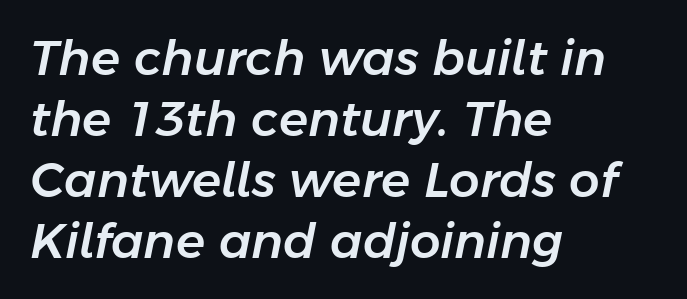
The image shows 48 px text type, italic (leaning right); set left-aligned, normal line spacing (1.27x), normal letter spacing, not underlined; low stroke contrast and a medium x-height.
